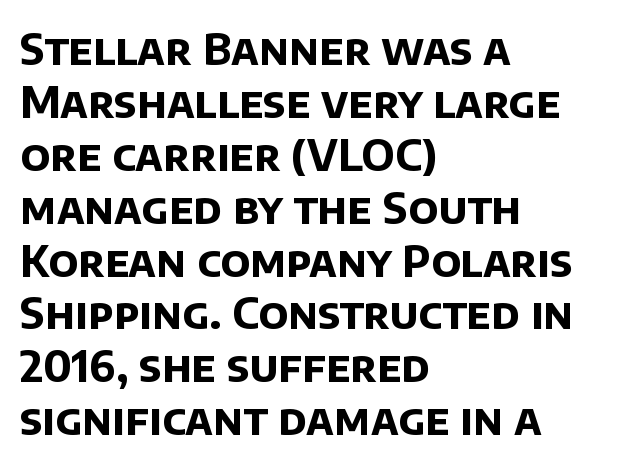
Q: Is the text bold? A: Yes.
Q: Is the typeface a serif or a sans-serif typeface? A: Sans-serif.
Q: Is the text underlined? A: No.
Q: How is the paragraph aligned? A: Left-aligned.
Q: Is the spacing between letters normal or unusually wide? A: Normal.
Q: Width (condensed, normal, or wide)? A: Normal.
Q: Stroke contrast? A: Low.
Q: x-height? A: Large.
Q: Monospaced? A: No.
